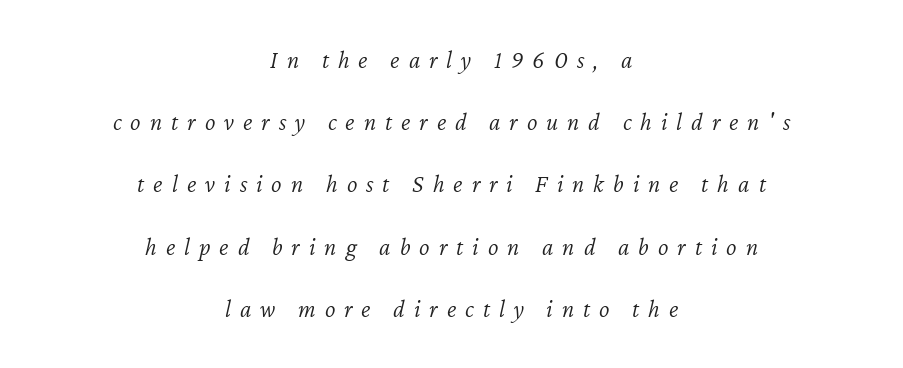
The image shows 25 px text type, italic (leaning right); set centered, loose line spacing (2.49x), unusually wide letter spacing (+0.36 em), not underlined.
